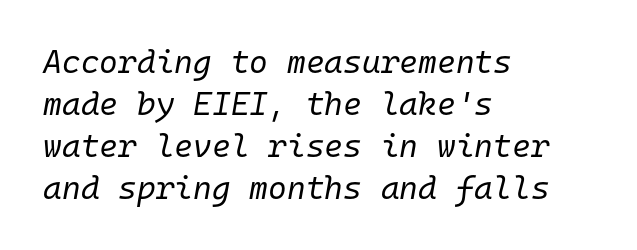
Q: Is the text bold? A: No.
Q: Is the text italic (slanted)? A: Yes, it leans right by about 10 degrees.
Q: Is the text underlined? A: No.
Q: How is the paragraph aligned? A: Left-aligned.
Q: Is the spacing between letters normal or unusually wide? A: Normal.
Q: Is the spacing between lines tight, normal or loose? A: Normal.
Q: Width (condensed, normal, or wide)? A: Normal.
Q: Stroke contrast? A: Low.
Q: x-height? A: Medium.
Q: Monospaced? A: Yes.
